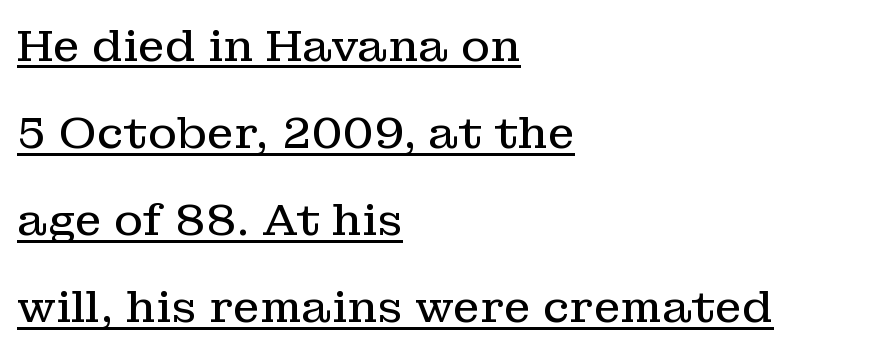
The image shows 44 px regular-weight serif type, upright; set left-aligned, loose line spacing (1.98x), normal letter spacing, underlined; low stroke contrast and a medium x-height.
